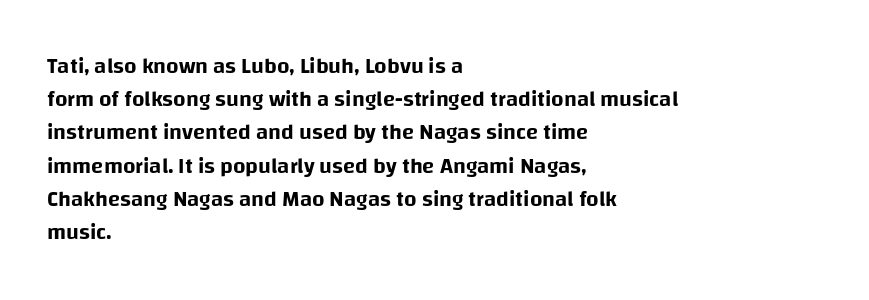
Q: Is the text italic (slanted)? A: No, it is upright.
Q: Is the text underlined? A: No.
Q: How is the paragraph aligned? A: Left-aligned.
Q: Is the spacing between letters normal or unusually wide? A: Normal.
Q: Is the spacing between lines tight, normal or loose? A: Normal.
